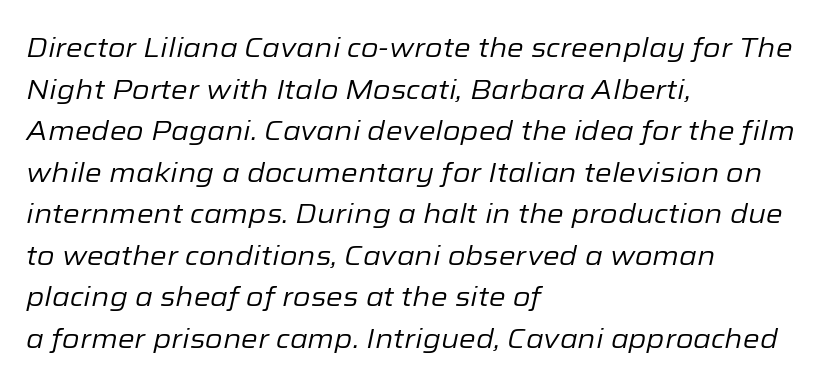
Q: Is the text bold? A: No.
Q: Is the text italic (slanted)? A: Yes, it leans right by about 12 degrees.
Q: Is the text underlined? A: No.
Q: How is the paragraph aligned? A: Left-aligned.
Q: Is the spacing between letters normal or unusually wide? A: Normal.
Q: Is the spacing between lines tight, normal or loose? A: Normal.
